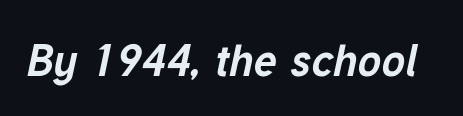
Summary of weight: heavy, a full bold. Nobody touched the tracking dial on this one. Bare-footed words on every line. There's an unmistakable incline to the writing here. Think of a printed novel: that variable character pitch is what you see here.
